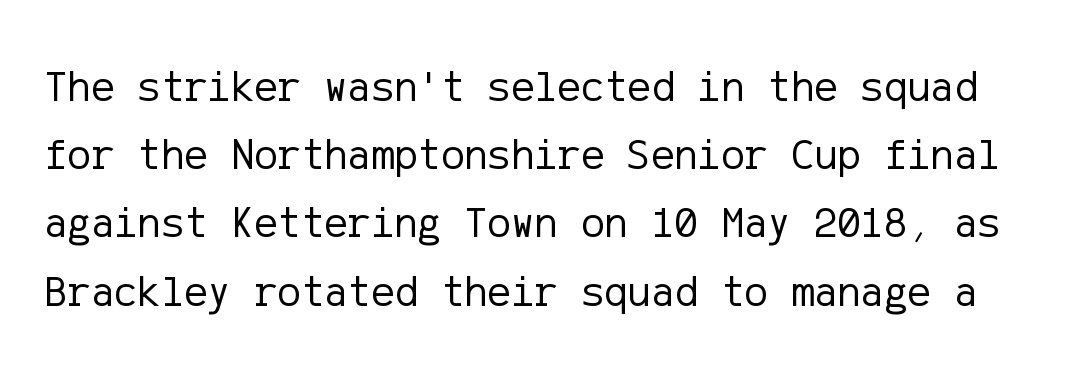
The image shows 44 px regular-weight sans-serif type, upright; set normal line spacing (1.55x), normal letter spacing, not underlined; low stroke contrast and a medium x-height.
